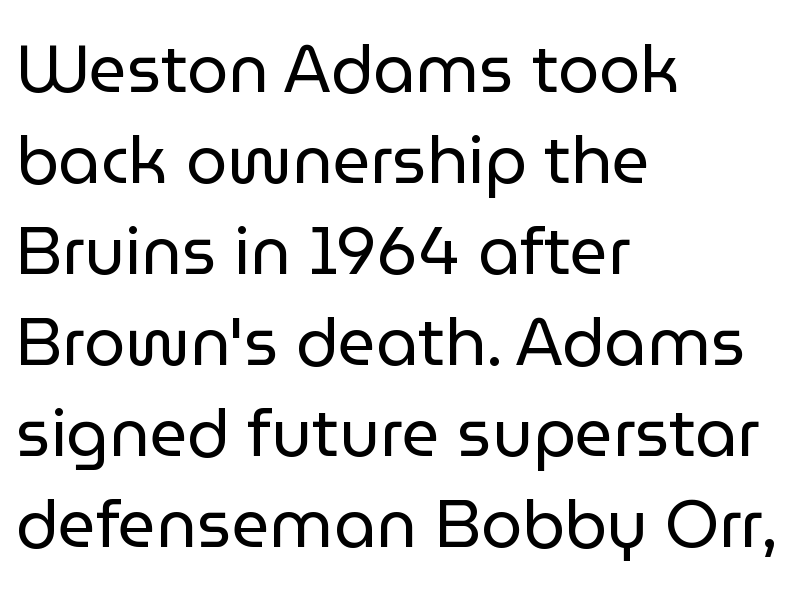
Q: Is the text bold? A: No.
Q: Is the text italic (slanted)? A: No, it is upright.
Q: Is the typeface a serif or a sans-serif typeface? A: Sans-serif.
Q: Is the text underlined? A: No.
Q: How is the paragraph aligned? A: Left-aligned.
Q: Is the spacing between letters normal or unusually wide? A: Normal.
Q: Is the spacing between lines tight, normal or loose? A: Normal.
Q: Width (condensed, normal, or wide)? A: Normal.
Q: Stroke contrast? A: Low.
Q: x-height? A: Medium.
Q: Monospaced? A: No.
